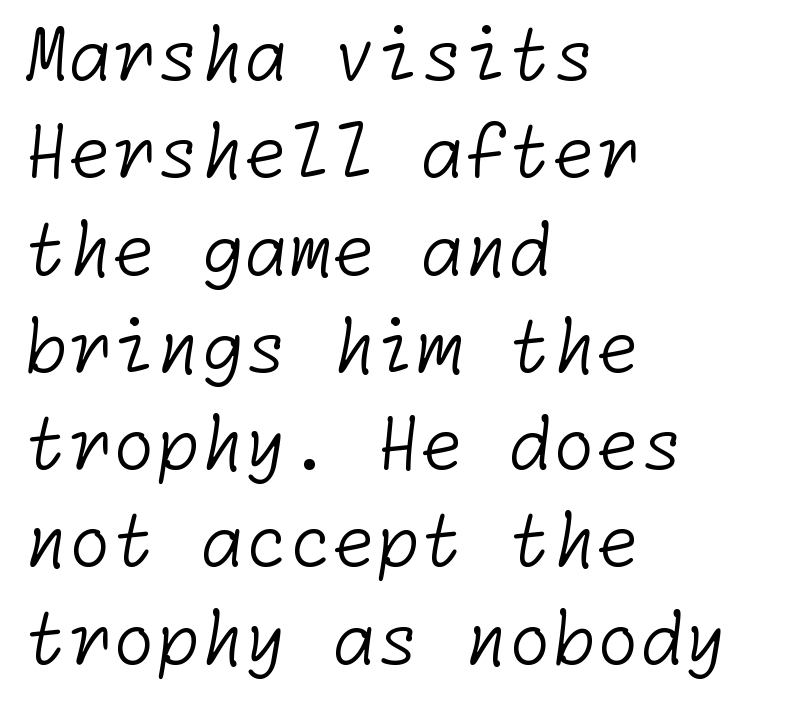
{"serif": "no", "bold": "no", "weight": "light", "width": "normal", "stroke_contrast": "low", "x_height": "medium", "underline": "no", "align": "left", "line_spacing": "normal", "line_spacing_ratio": 1.37, "letter_spacing": "normal", "letter_spacing_em": 0.0, "glyph_px": 71}
